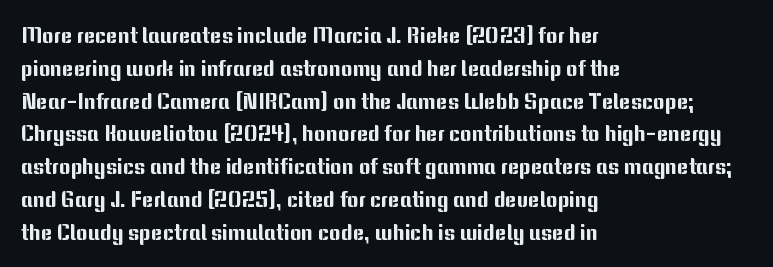
The specimen omits any rule beneath the text block's lines. Is the letter spacing exaggerated? No — it looks like the ordinary default. The typography opts for an upright posture over an oblique one. The rag falls on the right side of this text block. Baseline-to-baseline distance is the conventional proportion of letter height.
